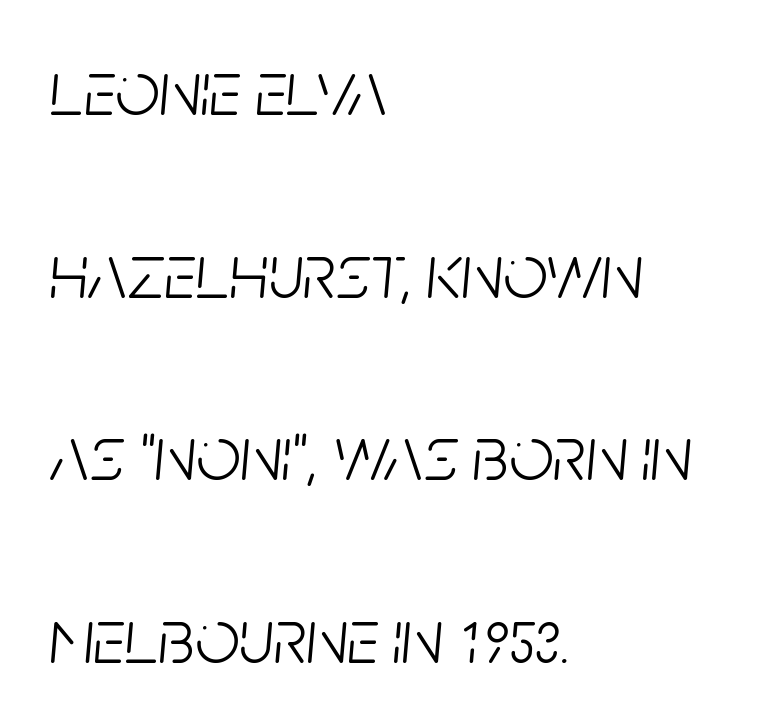
Q: Is the text bold? A: No.
Q: Is the text italic (slanted)? A: Yes, it leans right by about 5 degrees.
Q: Is the text underlined? A: No.
Q: How is the paragraph aligned? A: Left-aligned.
Q: Is the spacing between letters normal or unusually wide? A: Normal.
Q: Is the spacing between lines tight, normal or loose? A: Loose.
Q: Width (condensed, normal, or wide)? A: Condensed.
Q: Stroke contrast? A: Low.
Q: x-height? A: Large.
Q: Monospaced? A: No.
